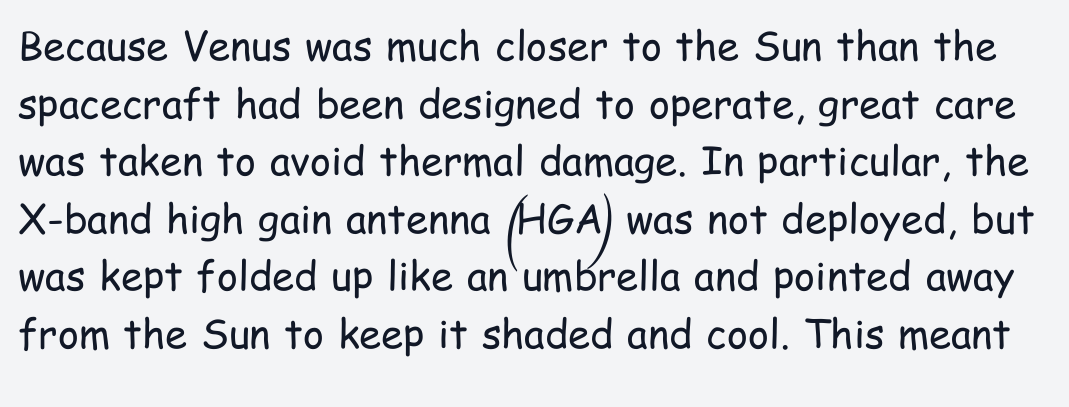
Q: Is the text bold? A: No.
Q: Is the text italic (slanted)? A: No, it is upright.
Q: Is the typeface a serif or a sans-serif typeface? A: Sans-serif.
Q: Is the text underlined? A: No.
Q: Is the spacing between letters normal or unusually wide? A: Normal.
Q: Is the spacing between lines tight, normal or loose? A: Normal.
Q: Width (condensed, normal, or wide)? A: Condensed.
Q: Stroke contrast? A: Low.
Q: x-height? A: Medium.
Q: Monospaced? A: No.
